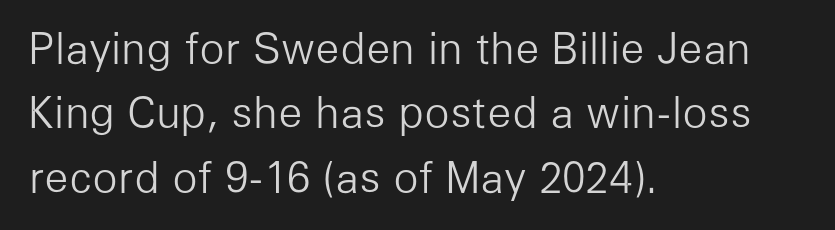
Tracking here is standard; glyphs follow each other at the usual distance. Style check: upright. Is there much room between lines? A standard amount, neither cramped nor airy. I'd call this a sans setting — the letters go barefoot. Varying glyph widths throughout — classic text-font behaviour. Is the type heavy? It reads as light-to-regular instead.
